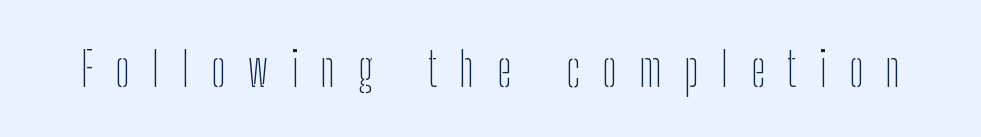
Stroke terminals: plain, sans-serif. The letters stand upright; this is a roman face. The font is comparable to plain body text, perhaps lighter. The words here are not underlined.
